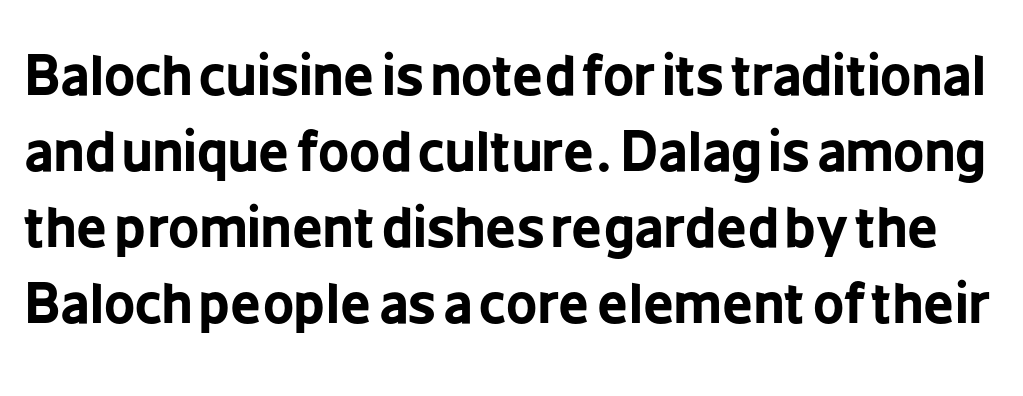
{"serif": "no", "italic": "no", "bold": "yes", "weight": "bold", "width": "condensed", "stroke_contrast": "low", "x_height": "medium", "monospaced": "no", "underline": "no", "line_spacing": "normal", "line_spacing_ratio": 1.41, "letter_spacing": "normal", "letter_spacing_em": 0.0, "glyph_px": 54}
